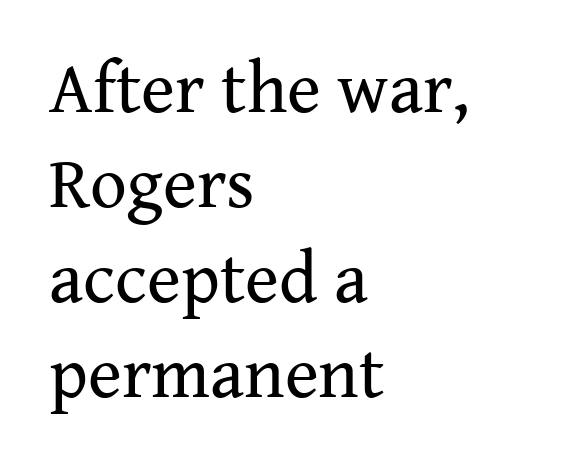
{"serif": "yes", "italic": "no", "bold": "no", "weight": "regular", "width": "normal", "stroke_contrast": "medium", "x_height": "medium", "monospaced": "no", "underline": "no", "align": "left", "line_spacing": "normal", "line_spacing_ratio": 1.32, "letter_spacing": "normal", "letter_spacing_em": 0.0, "glyph_px": 72}
